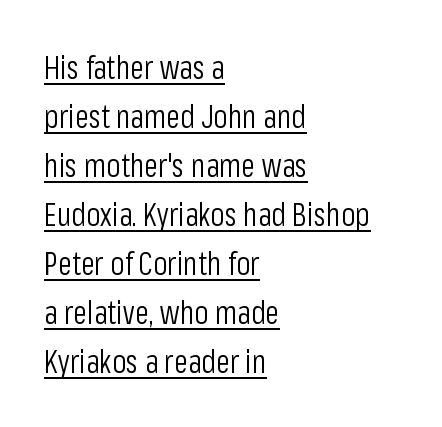
Q: Is the text bold? A: No.
Q: Is the text italic (slanted)? A: No, it is upright.
Q: Is the typeface a serif or a sans-serif typeface? A: Sans-serif.
Q: Is the text underlined? A: Yes.
Q: How is the paragraph aligned? A: Left-aligned.
Q: Is the spacing between letters normal or unusually wide? A: Normal.
Q: Is the spacing between lines tight, normal or loose? A: Normal.
Q: Width (condensed, normal, or wide)? A: Condensed.
Q: Stroke contrast? A: Low.
Q: x-height? A: Medium.
Q: Monospaced? A: No.
